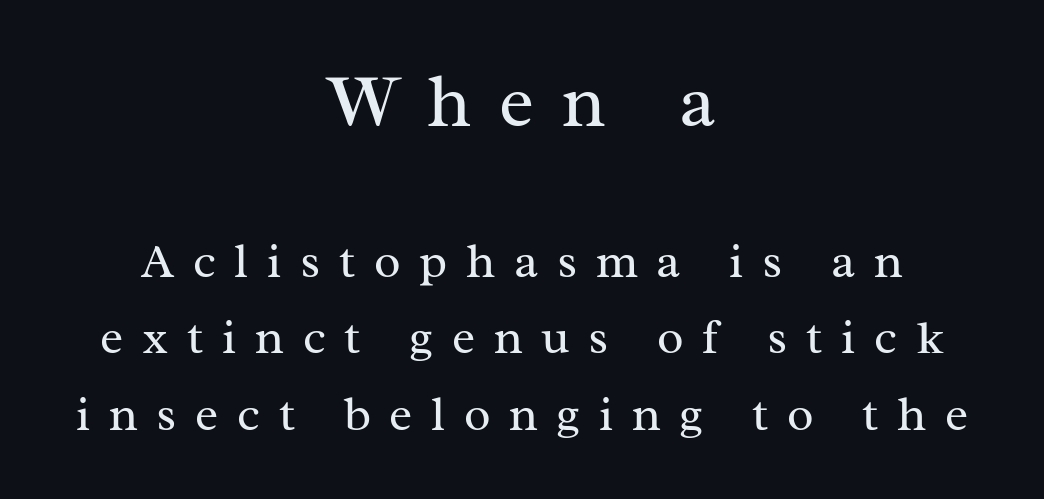
Q: Is the text bold? A: No.
Q: Is the text italic (slanted)? A: No, it is upright.
Q: Is the typeface a serif or a sans-serif typeface? A: Serif.
Q: Is the text underlined? A: No.
Q: How is the paragraph aligned? A: Centered.
Q: Is the spacing between letters normal or unusually wide? A: Unusually wide.
Q: Is the spacing between lines tight, normal or loose? A: Normal.
Q: Which block of text is set in a larger size, the first (top) or the second (bottom)? A: The first (top) one.
Q: Width (condensed, normal, or wide)? A: Normal.
Q: Stroke contrast? A: Medium.
Q: x-height? A: Medium.
Q: Monospaced? A: No.
